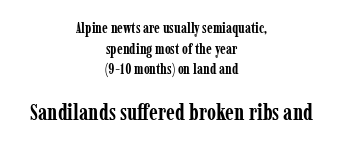
The image shows 23 px bold type, upright; set centered, normal line spacing (1.38x), normal letter spacing, not underlined; the second (bottom) block is 1.53x larger.
